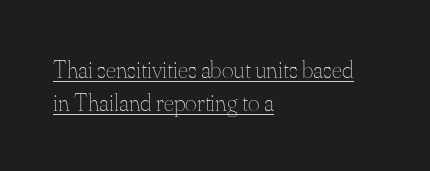
Q: Is the text bold? A: No.
Q: Is the text italic (slanted)? A: No, it is upright.
Q: Is the text underlined? A: Yes.
Q: How is the paragraph aligned? A: Left-aligned.
Q: Is the spacing between letters normal or unusually wide? A: Normal.
Q: Is the spacing between lines tight, normal or loose? A: Normal.
